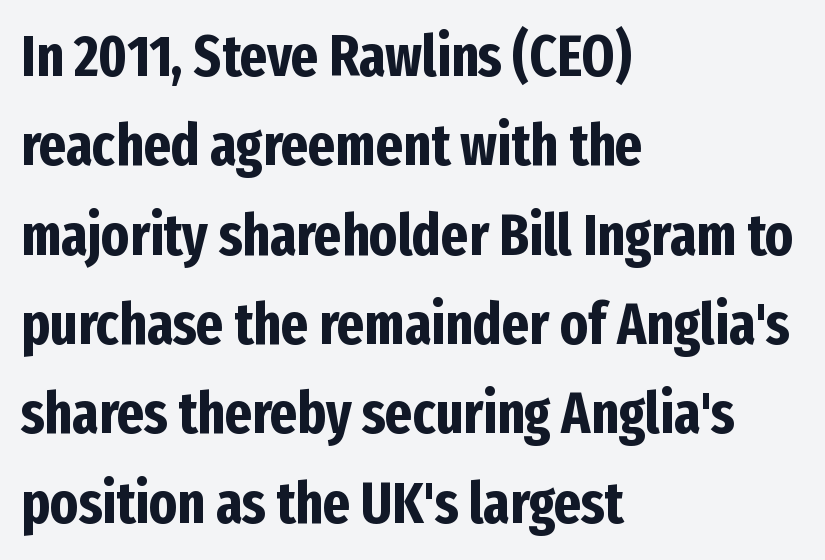
Q: Is the text bold? A: Yes.
Q: Is the text italic (slanted)? A: No, it is upright.
Q: Is the typeface a serif or a sans-serif typeface? A: Sans-serif.
Q: Is the text underlined? A: No.
Q: How is the paragraph aligned? A: Left-aligned.
Q: Is the spacing between letters normal or unusually wide? A: Normal.
Q: Is the spacing between lines tight, normal or loose? A: Normal.
Q: Width (condensed, normal, or wide)? A: Condensed.
Q: Stroke contrast? A: Low.
Q: x-height? A: Medium.
Q: Monospaced? A: No.
